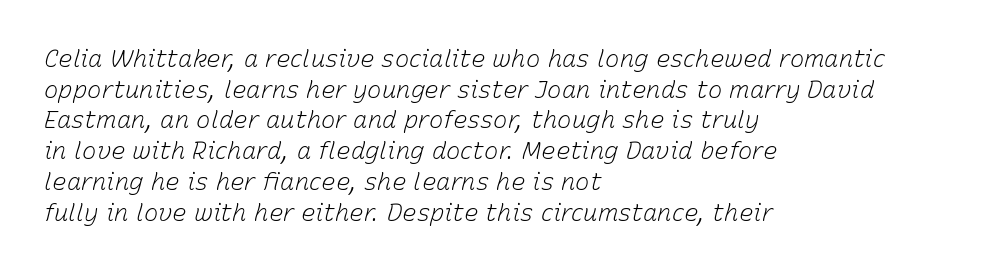
Q: Is the text bold? A: No.
Q: Is the text italic (slanted)? A: Yes, it leans right by about 15 degrees.
Q: Is the text underlined? A: No.
Q: How is the paragraph aligned? A: Left-aligned.
Q: Is the spacing between letters normal or unusually wide? A: Normal.
Q: Is the spacing between lines tight, normal or loose? A: Normal.
